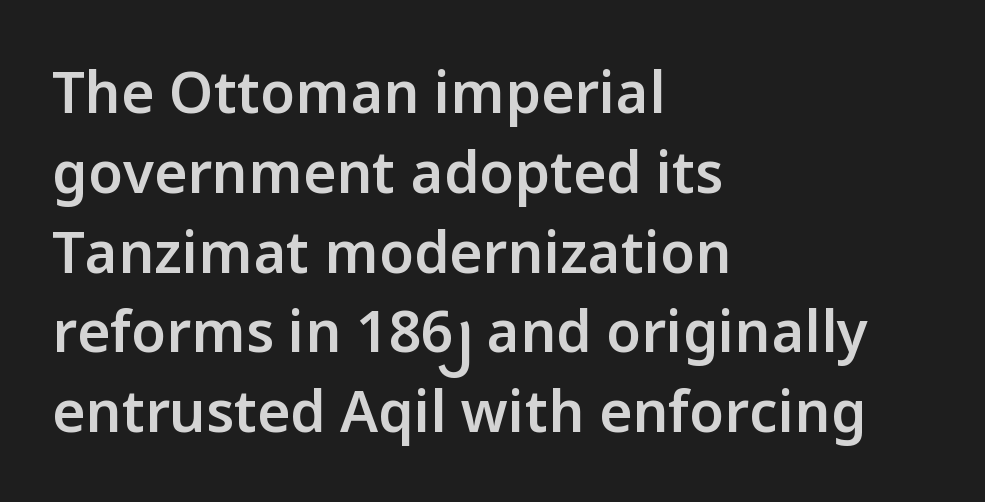
In CSS terms this would be text-align: left. A typesetter would call this proportional, since set widths differ per character. This is moderately heavy type, rendered in semibold. Stroke terminals: plain, sans-serif.
